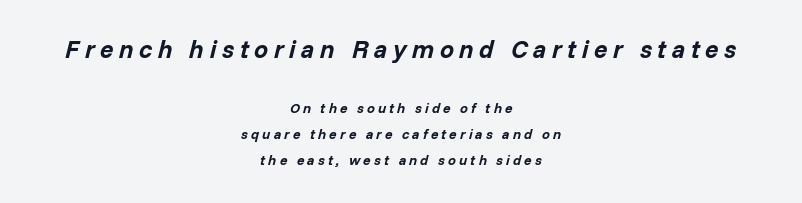
Leftover space on each line is divided equally before and after the words. These lines carry a lot of weight — the face is fully bold. Size hierarchy here favors the leading block over the trailing one. In terms of posture, this sample is oblique. Underline: absent.
